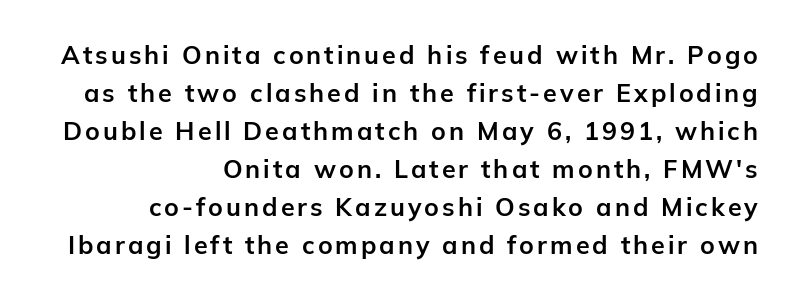
{"italic": "no", "bold": "yes", "underline": "no", "align": "right", "line_spacing": "normal", "line_spacing_ratio": 1.52, "glyph_px": 25}
